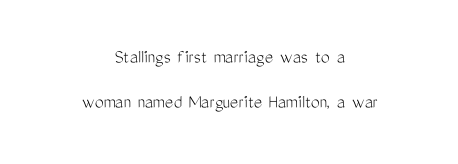
{"italic": "no", "bold": "no", "underline": "no", "align": "center", "line_spacing": "loose", "line_spacing_ratio": 2.24, "letter_spacing": "normal", "letter_spacing_em": 0.0, "glyph_px": 20}
